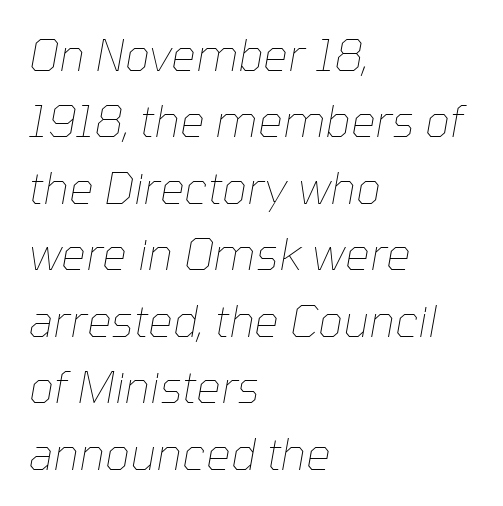
{"italic": "yes", "lean": "right", "slant_degrees": 10, "bold": "no", "weight": "thin", "width": "normal", "stroke_contrast": "low", "x_height": "medium", "monospaced": "no", "underline": "no", "align": "left", "line_spacing": "normal", "line_spacing_ratio": 1.51, "letter_spacing": "normal", "letter_spacing_em": 0.0, "glyph_px": 44}
